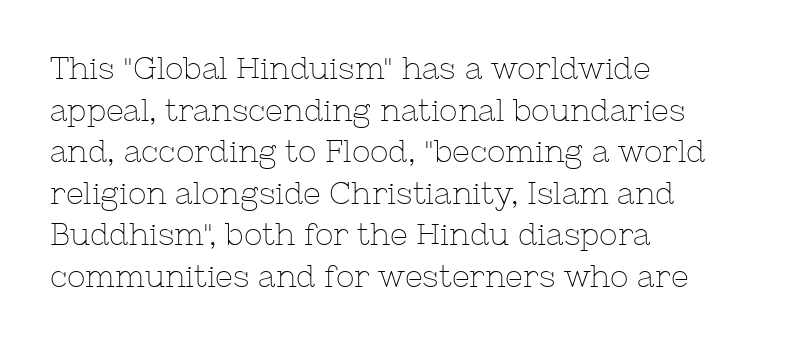
{"serif": "yes", "italic": "no", "bold": "no", "weight": "thin", "width": "normal", "stroke_contrast": "low", "x_height": "medium", "monospaced": "no", "underline": "no", "align": "left", "line_spacing": "normal", "line_spacing_ratio": 1.34, "letter_spacing": "normal", "letter_spacing_em": 0.0, "glyph_px": 31}
